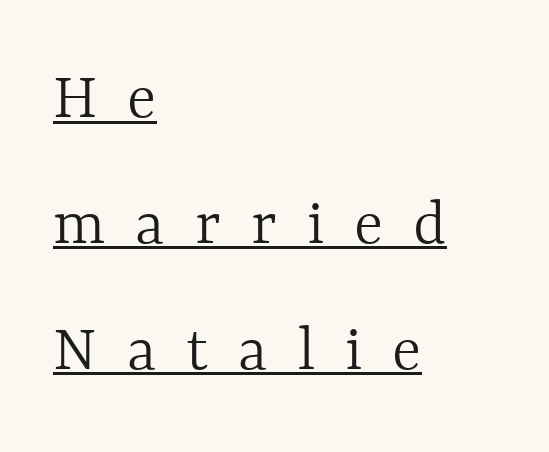
The image shows 68 px light type, upright; set left-aligned, line spacing 1.85x, unusually wide letter spacing (+0.44 em), underlined; a medium x-height.
